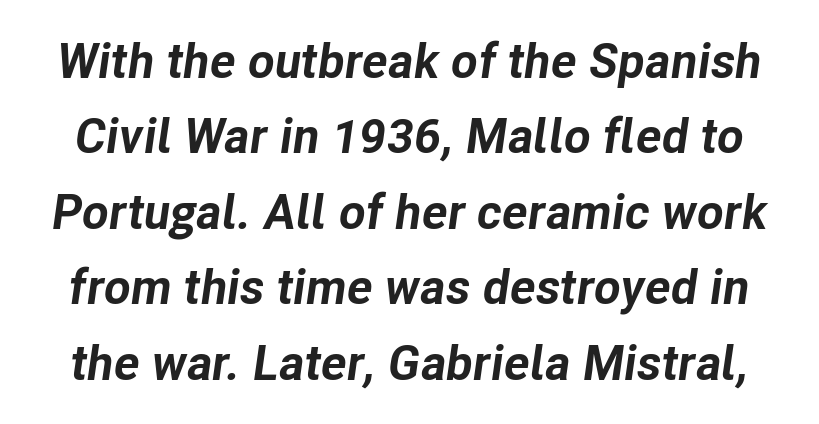
Q: Is the text bold? A: Yes.
Q: Is the text italic (slanted)? A: Yes, it leans right by about 8 degrees.
Q: Is the text underlined? A: No.
Q: Is the spacing between letters normal or unusually wide? A: Normal.
Q: Is the spacing between lines tight, normal or loose? A: Normal.
Q: Width (condensed, normal, or wide)? A: Normal.
Q: Stroke contrast? A: Low.
Q: x-height? A: Medium.
Q: Monospaced? A: No.
